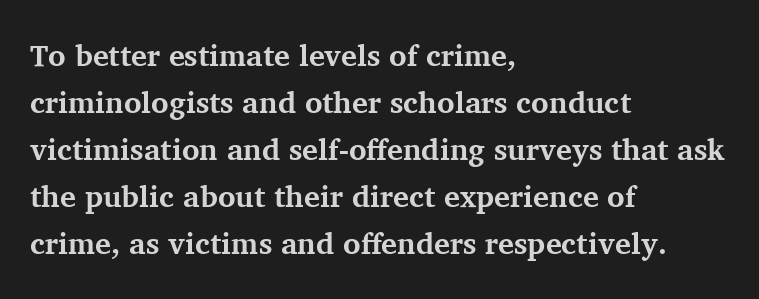
Bare-footed words on every line. The rendering uses natural spacing where letterforms have individual widths. Stroke thickness is high; the sample reads as a true bold. The lines are quadded left. Each new line begins a customary step beneath the previous one.
